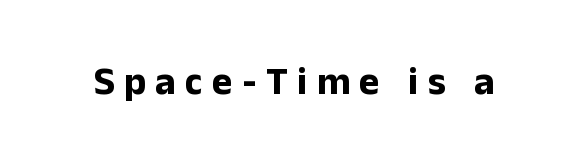
The image shows 39 px bold sans-serif type, upright; set unusually wide letter spacing (+0.24 em), not underlined; low stroke contrast and a medium x-height.
